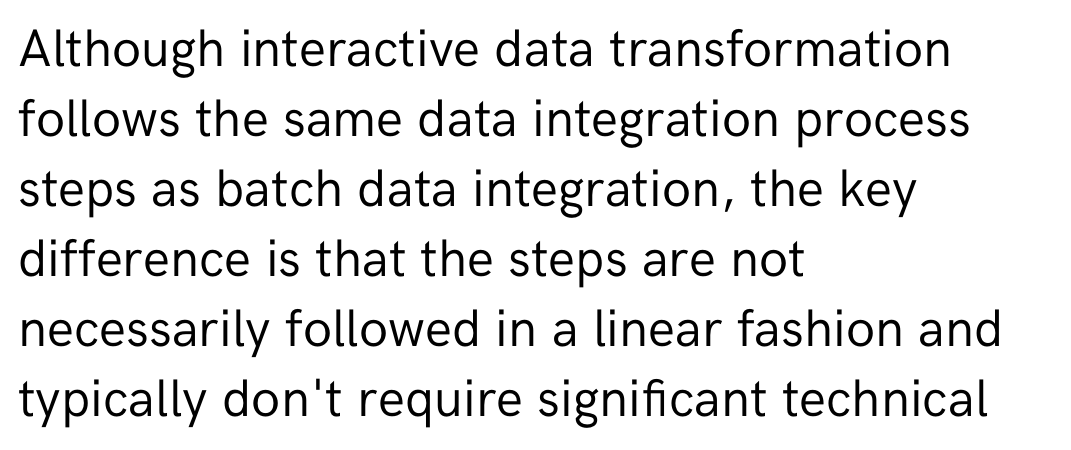
The image shows 53 px regular-weight sans-serif type, upright; set left-aligned, normal line spacing (1.32x), normal letter spacing, not underlined; low stroke contrast and a medium x-height.
